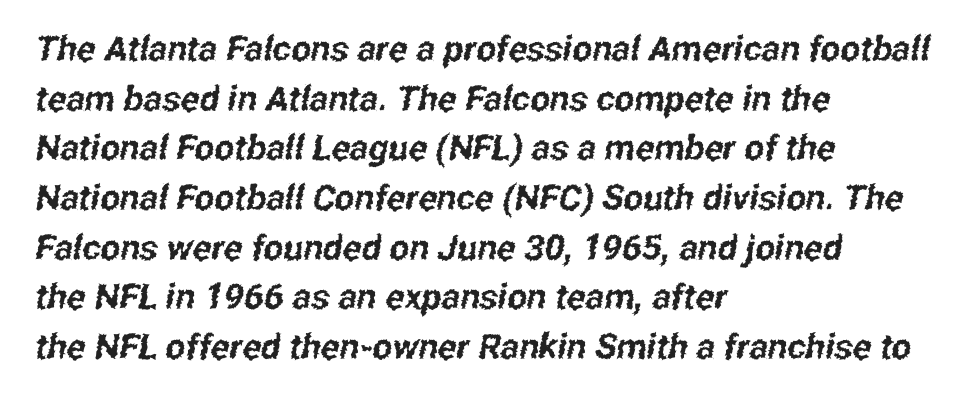
Is this a fixed-width face? No — the glyphs have proportional, varying widths. Unmarked baselines from the first word to the last. Nobody touched the tracking dial on this one. Vertically, the passage feels balanced, rows spaced as you'd expect. Alignment: flush left.
